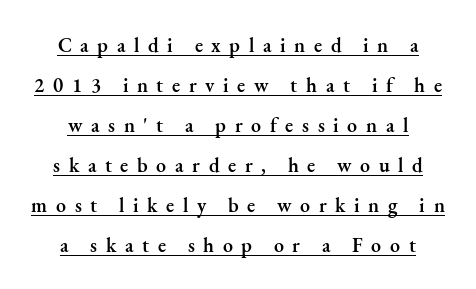
{"italic": "no", "bold": "semi", "underline": "yes", "line_spacing": "loose", "line_spacing_ratio": 2.0, "letter_spacing": "wide", "letter_spacing_em": 0.43, "glyph_px": 20}
